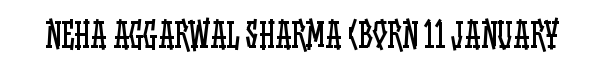
Q: Is the text bold? A: No.
Q: Is the text italic (slanted)? A: No, it is upright.
Q: Is the text underlined? A: No.
Q: Is the spacing between letters normal or unusually wide? A: Normal.
Q: Width (condensed, normal, or wide)? A: Condensed.
Q: Stroke contrast? A: Low.
Q: x-height? A: Large.
Q: Monospaced? A: No.
